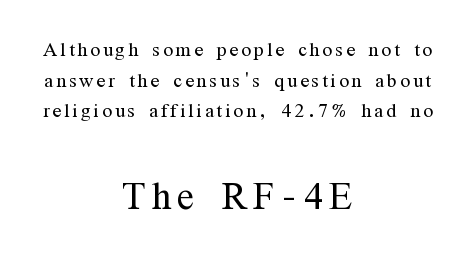
The compositor balanced each line on the midline. Which chunk is bigger? The second one — the bottom block dwarfs the top. These lines are composed in type with serifs. Stem width sits at or under what a default text font uses.
